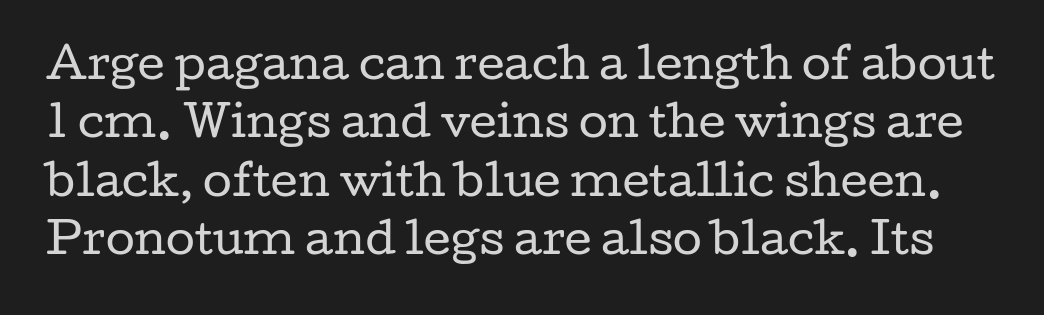
The image shows 42 px regular-weight, wide serif type, upright; set normal line spacing (1.39x), normal letter spacing, not underlined; low stroke contrast and a medium x-height.
